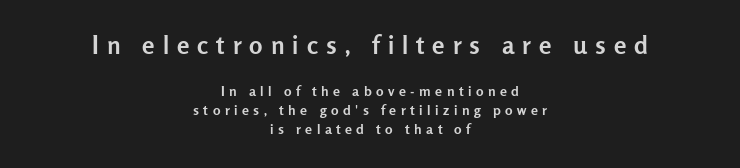
The image shows 25 px bold type, upright; set centered, normal line spacing (1.34x), unusually wide letter spacing (+0.32 em), not underlined; the first (top) block is 1.79x larger.
